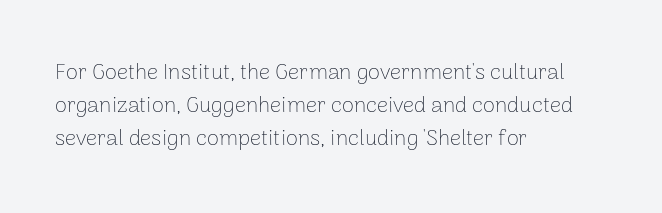
Q: Is the text bold? A: No.
Q: Is the text italic (slanted)? A: No, it is upright.
Q: Is the text underlined? A: No.
Q: How is the paragraph aligned? A: Left-aligned.
Q: Is the spacing between letters normal or unusually wide? A: Normal.
Q: Is the spacing between lines tight, normal or loose? A: Normal.
